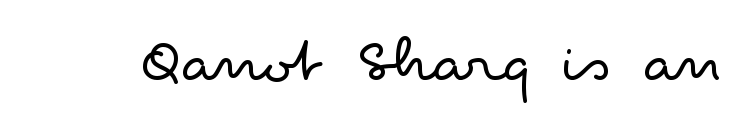
Q: Is the text bold? A: No.
Q: Is the text italic (slanted)? A: No, it is upright.
Q: Is the typeface a serif or a sans-serif typeface? A: Sans-serif.
Q: Is the text underlined? A: No.
Q: Is the spacing between letters normal or unusually wide? A: Normal.
Q: Width (condensed, normal, or wide)? A: Wide.
Q: Stroke contrast? A: Low.
Q: x-height? A: Small.
Q: Monospaced? A: No.
